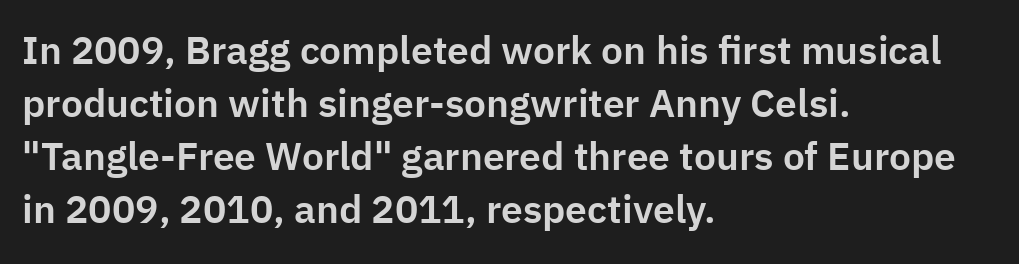
Varying glyph widths throughout — classic text-font behaviour. A sans-serif font was chosen for this passage. Anything drawn beneath the words? Only blank space. Normally led — the rows are evenly, conventionally spaced. If you drew a line through each stem, it would be perfectly vertical. The setting favours the left margin, as ordinary paragraphs usually do.
